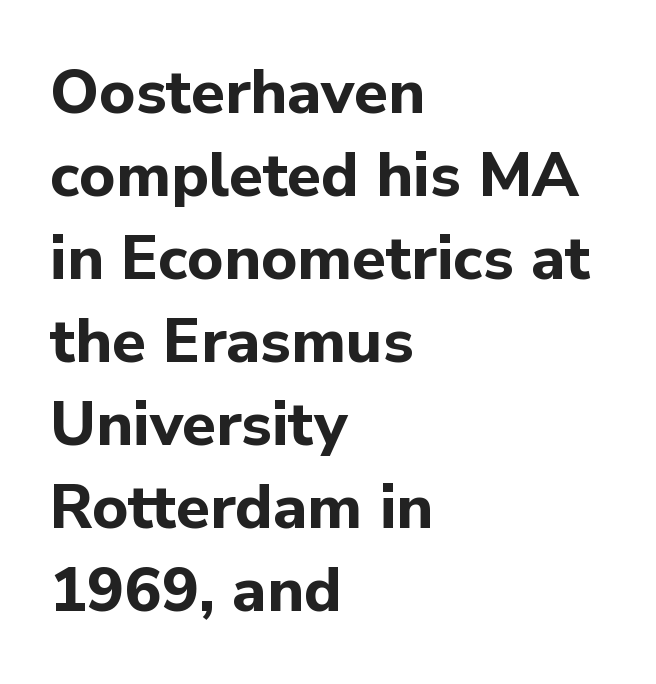
{"serif": "no", "italic": "no", "bold": "yes", "weight": "bold", "width": "normal", "stroke_contrast": "low", "x_height": "medium", "monospaced": "no", "underline": "no", "align": "left", "line_spacing": "normal", "line_spacing_ratio": 1.34, "letter_spacing": "normal", "letter_spacing_em": 0.0, "glyph_px": 62}
